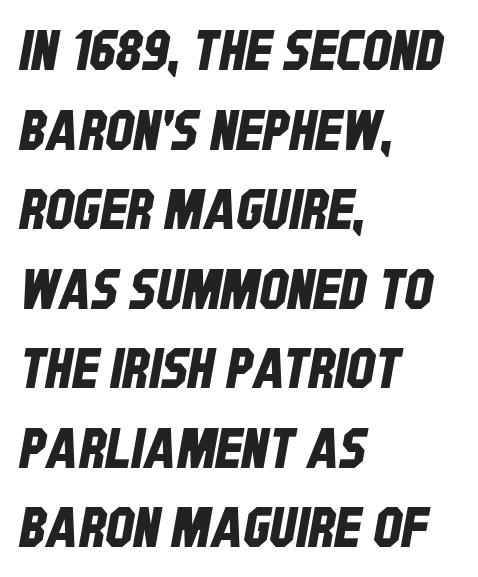
Q: Is the typeface a serif or a sans-serif typeface? A: Sans-serif.
Q: Is the text underlined? A: No.
Q: How is the paragraph aligned? A: Left-aligned.
Q: Is the spacing between letters normal or unusually wide? A: Normal.
Q: Is the spacing between lines tight, normal or loose? A: Normal.
Q: Width (condensed, normal, or wide)? A: Condensed.
Q: Stroke contrast? A: Low.
Q: x-height? A: Large.
Q: Monospaced? A: No.
